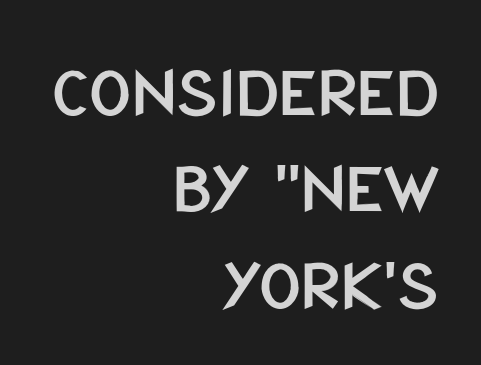
Character widths vary here, with narrow letters taking less room than wide ones. Compared with typical paragraphs, the rows here are spaced about the same. A roman cut, with each character standing at attention. The letterforms sit shoulder to shoulder at normal distance. Each letter's strokes conclude bluntly, with no projecting serifs. Check the space under the baseline: it is left empty.
